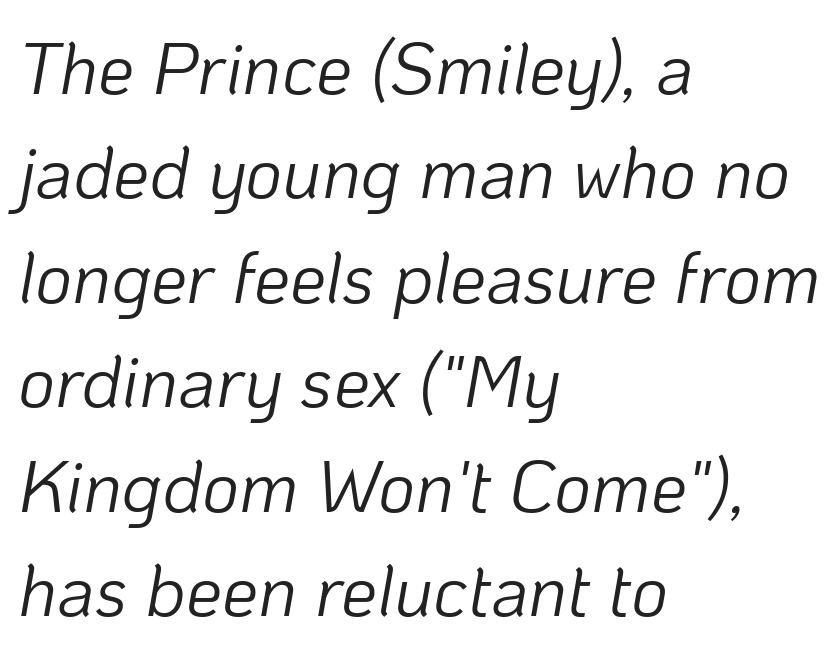
Q: Is the text bold? A: No.
Q: Is the text italic (slanted)? A: Yes, it leans right by about 10 degrees.
Q: Is the text underlined? A: No.
Q: How is the paragraph aligned? A: Left-aligned.
Q: Is the spacing between letters normal or unusually wide? A: Normal.
Q: Is the spacing between lines tight, normal or loose? A: Normal.
Q: Width (condensed, normal, or wide)? A: Normal.
Q: Stroke contrast? A: Low.
Q: x-height? A: Medium.
Q: Monospaced? A: No.
